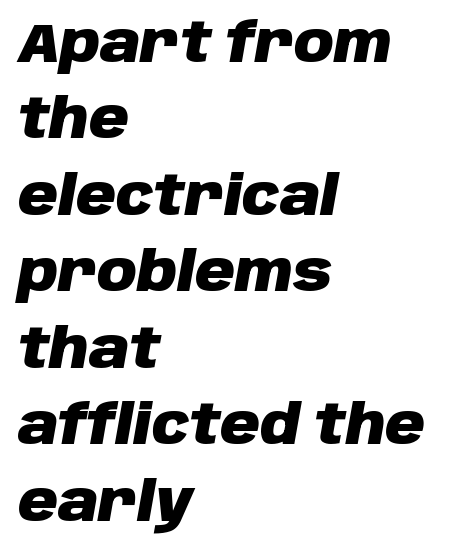
Q: Is the text bold? A: Yes.
Q: Is the text italic (slanted)? A: Yes, it leans right by about 10 degrees.
Q: Is the text underlined? A: No.
Q: How is the paragraph aligned? A: Left-aligned.
Q: Is the spacing between letters normal or unusually wide? A: Normal.
Q: Is the spacing between lines tight, normal or loose? A: Normal.
Q: Width (condensed, normal, or wide)? A: Normal.
Q: Stroke contrast? A: Low.
Q: x-height? A: Large.
Q: Monospaced? A: No.
